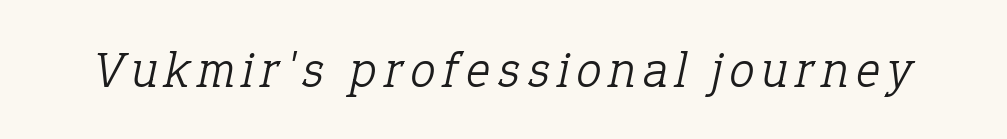
Q: Is the text bold? A: No.
Q: Is the text italic (slanted)? A: Yes, it leans right by about 12 degrees.
Q: Is the typeface a serif or a sans-serif typeface? A: Serif.
Q: Is the text underlined? A: No.
Q: Width (condensed, normal, or wide)? A: Normal.
Q: Stroke contrast? A: Low.
Q: x-height? A: Medium.
Q: Monospaced? A: No.
